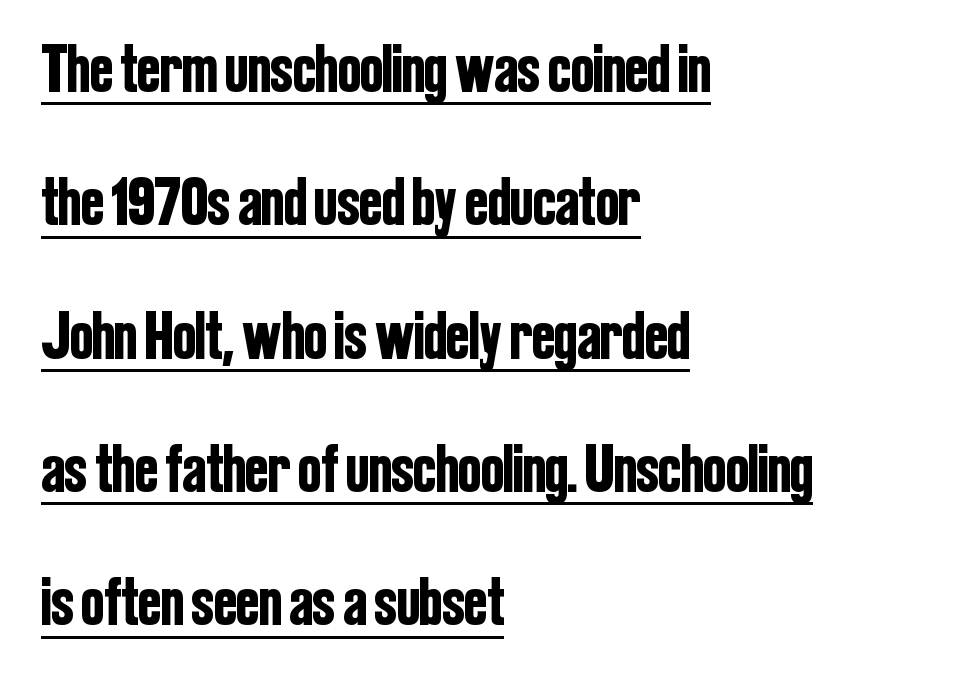
{"serif": "no", "italic": "no", "width": "condensed", "stroke_contrast": "low", "x_height": "medium", "monospaced": "no", "underline": "yes", "align": "left", "line_spacing": "loose", "line_spacing_ratio": 1.96, "letter_spacing": "normal", "letter_spacing_em": 0.0, "glyph_px": 68}
